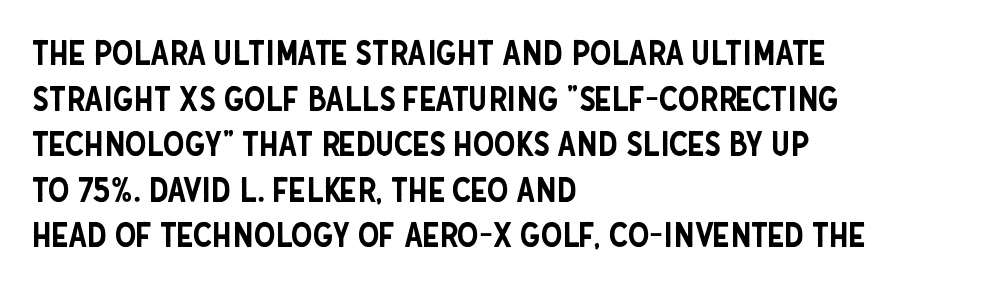
Alignment: flush left. Tall strokes in this sample are plumb rather than angled. Tracking value appears to be zero — textbook default spacing. In terms of leading, this rendering sits right in the middle.
